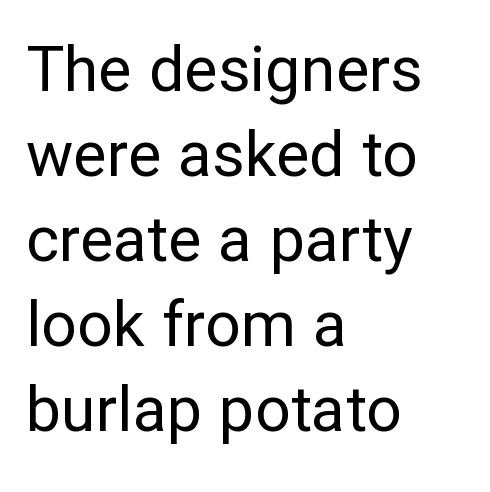
Q: Is the text bold? A: No.
Q: Is the text italic (slanted)? A: No, it is upright.
Q: Is the typeface a serif or a sans-serif typeface? A: Sans-serif.
Q: Is the text underlined? A: No.
Q: How is the paragraph aligned? A: Left-aligned.
Q: Is the spacing between letters normal or unusually wide? A: Normal.
Q: Is the spacing between lines tight, normal or loose? A: Normal.
Q: Width (condensed, normal, or wide)? A: Normal.
Q: Stroke contrast? A: Low.
Q: x-height? A: Medium.
Q: Monospaced? A: No.
